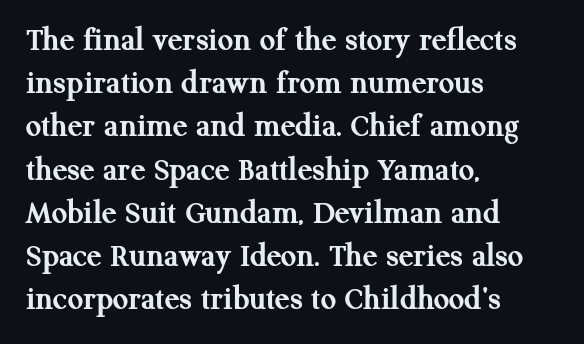
Q: Is the text bold? A: Yes.
Q: Is the text italic (slanted)? A: No, it is upright.
Q: Is the typeface a serif or a sans-serif typeface? A: Serif.
Q: Is the text underlined? A: No.
Q: How is the paragraph aligned? A: Left-aligned.
Q: Is the spacing between letters normal or unusually wide? A: Normal.
Q: Is the spacing between lines tight, normal or loose? A: Normal.
Q: Width (condensed, normal, or wide)? A: Normal.
Q: Stroke contrast? A: Medium.
Q: x-height? A: Medium.
Q: Monospaced? A: No.
